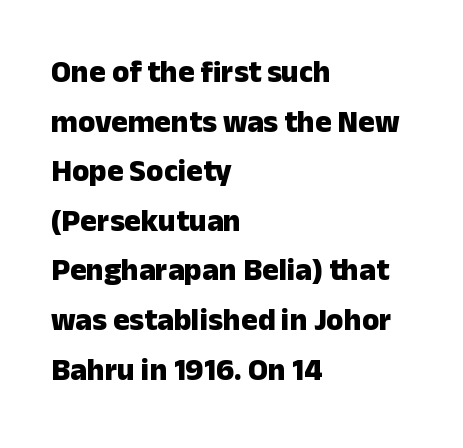
{"serif": "no", "italic": "no", "bold": "yes", "weight": "heavy", "width": "normal", "stroke_contrast": "low", "x_height": "medium", "monospaced": "no", "underline": "no", "align": "left", "line_spacing": "normal", "line_spacing_ratio": 1.6, "letter_spacing": "normal", "letter_spacing_em": 0.0, "glyph_px": 31}
